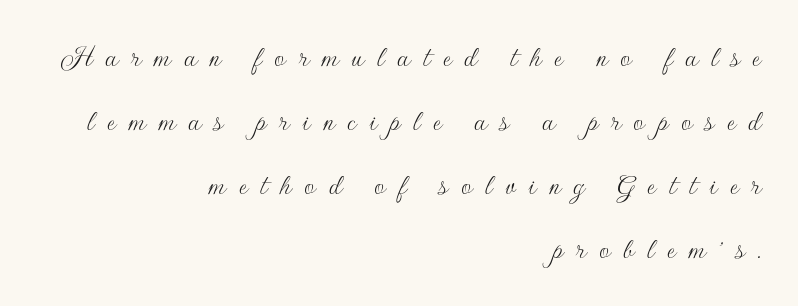
{"serif": "no", "bold": "no", "weight": "thin", "width": "normal", "stroke_contrast": "low", "x_height": "small", "monospaced": "no", "underline": "no", "align": "right", "line_spacing": "loose", "line_spacing_ratio": 2.0, "letter_spacing": "wide", "letter_spacing_em": 0.4, "glyph_px": 32}
